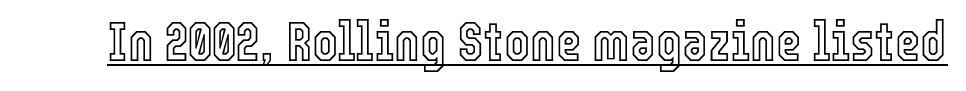
{"italic": "no", "width": "condensed", "x_height": "medium", "monospaced": "no", "underline": "yes", "letter_spacing": "normal", "letter_spacing_em": 0.0, "glyph_px": 55}
